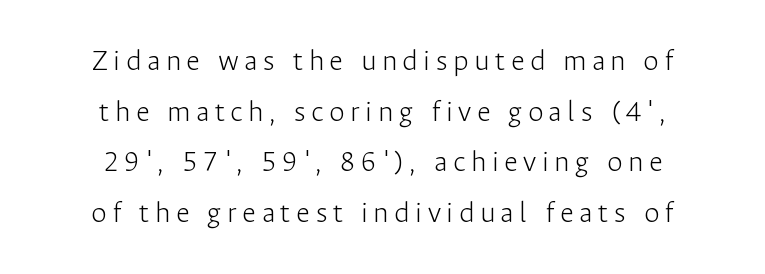
Q: Is the text bold? A: No.
Q: Is the text italic (slanted)? A: No, it is upright.
Q: Is the typeface a serif or a sans-serif typeface? A: Sans-serif.
Q: Is the text underlined? A: No.
Q: How is the paragraph aligned? A: Centered.
Q: Is the spacing between lines tight, normal or loose? A: Normal.
Q: Width (condensed, normal, or wide)? A: Normal.
Q: Stroke contrast? A: Low.
Q: x-height? A: Medium.
Q: Monospaced? A: No.
